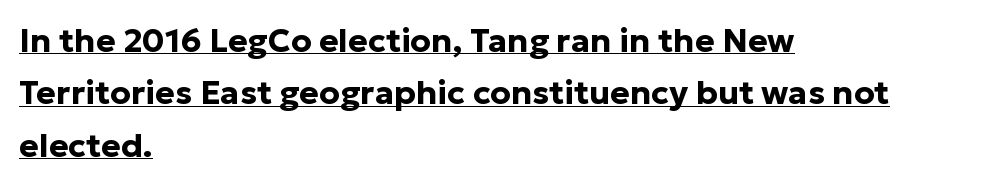
The image shows 33 px bold sans-serif type, upright; set left-aligned, normal line spacing (1.59x), normal letter spacing, underlined; low stroke contrast and a medium x-height.
